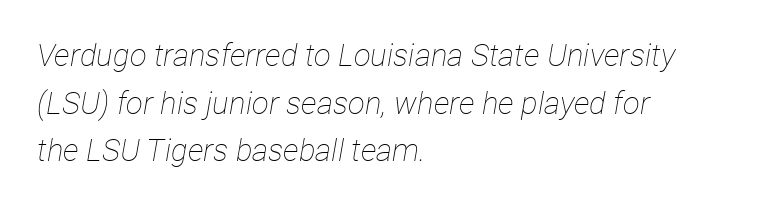
Q: Is the text bold? A: No.
Q: Is the text italic (slanted)? A: Yes, it leans right by about 12 degrees.
Q: Is the text underlined? A: No.
Q: How is the paragraph aligned? A: Left-aligned.
Q: Is the spacing between letters normal or unusually wide? A: Normal.
Q: Is the spacing between lines tight, normal or loose? A: Normal.
Q: Width (condensed, normal, or wide)? A: Condensed.
Q: Stroke contrast? A: Low.
Q: x-height? A: Medium.
Q: Monospaced? A: No.
